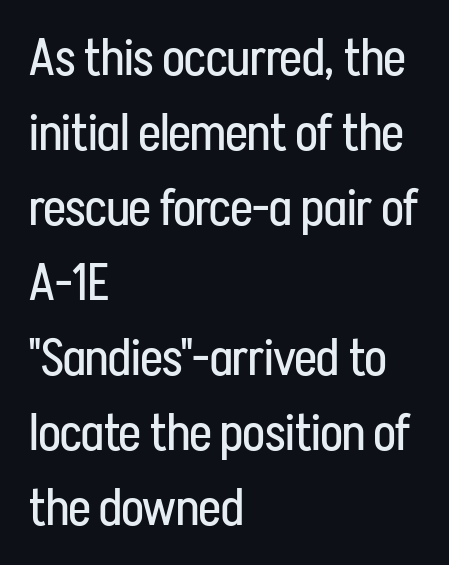
{"serif": "no", "italic": "no", "bold": "no", "weight": "regular", "width": "condensed", "stroke_contrast": "low", "x_height": "medium", "monospaced": "no", "underline": "no", "align": "left", "line_spacing": "normal", "line_spacing_ratio": 1.47, "letter_spacing": "normal", "letter_spacing_em": 0.0, "glyph_px": 51}
